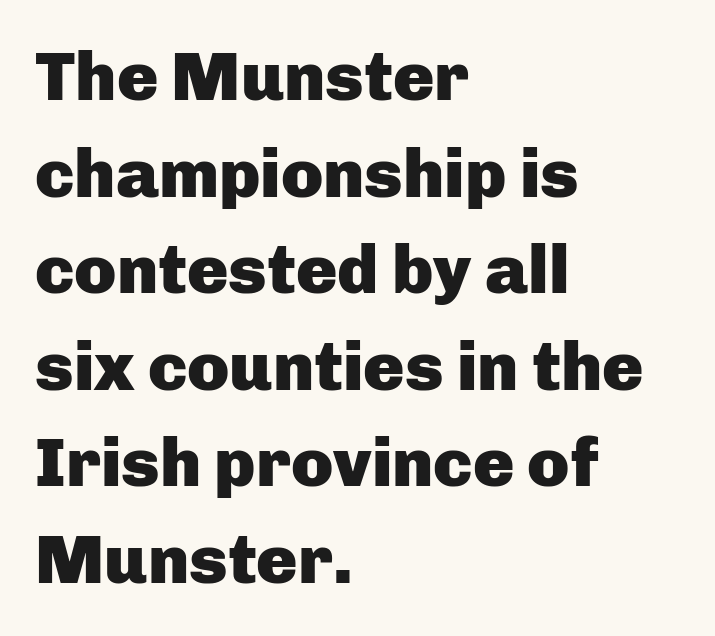
The space between consecutive lines is moderate. Note the varied advance widths — an 'i' is clearly narrower than an 'm'. Underlining? Definitely not there. The letters stand upright; this is a roman face.
